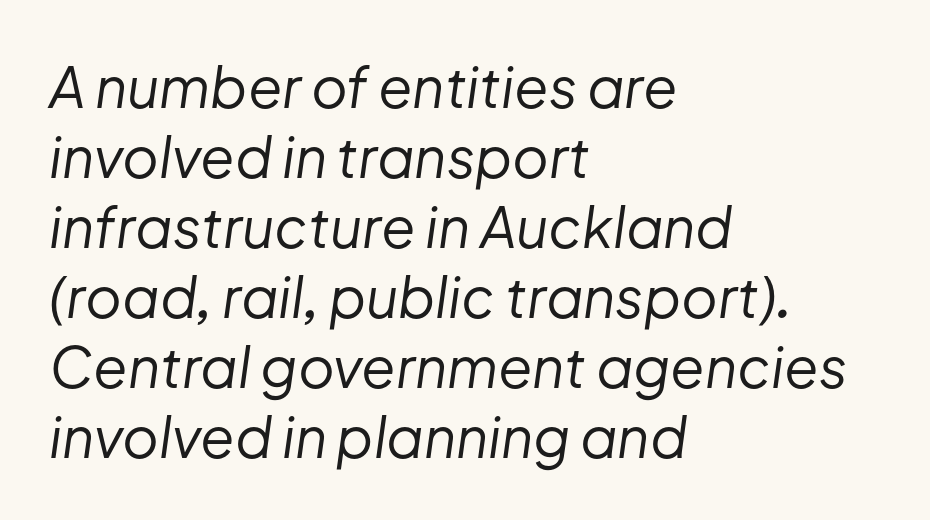
Q: Is the text bold? A: No.
Q: Is the text italic (slanted)? A: Yes, it leans right by about 8 degrees.
Q: Is the text underlined? A: No.
Q: How is the paragraph aligned? A: Left-aligned.
Q: Is the spacing between letters normal or unusually wide? A: Normal.
Q: Is the spacing between lines tight, normal or loose? A: Normal.
Q: Width (condensed, normal, or wide)? A: Normal.
Q: Stroke contrast? A: Low.
Q: x-height? A: Medium.
Q: Monospaced? A: No.
